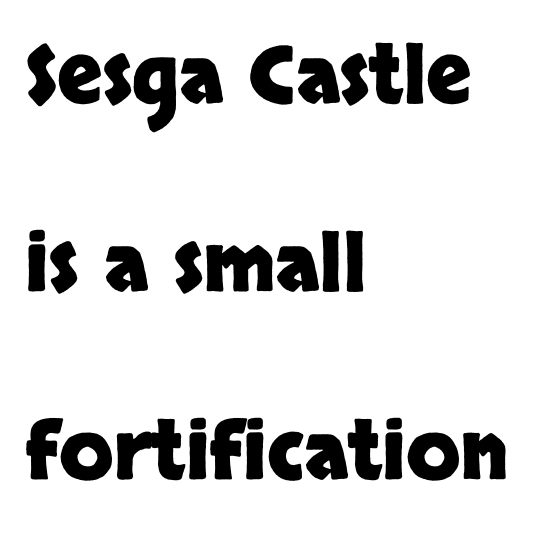
Chunky letters — that's bold for sure. Lines of text with bare space underneath. The paragraph shown leans on its left margin. Character widths vary here, with narrow letters taking less room than wide ones.
